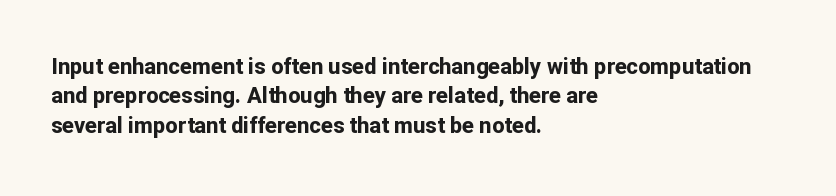
Q: Is the text bold? A: Yes.
Q: Is the text italic (slanted)? A: No, it is upright.
Q: Is the text underlined? A: No.
Q: How is the paragraph aligned? A: Left-aligned.
Q: Is the spacing between letters normal or unusually wide? A: Normal.
Q: Is the spacing between lines tight, normal or loose? A: Normal.
